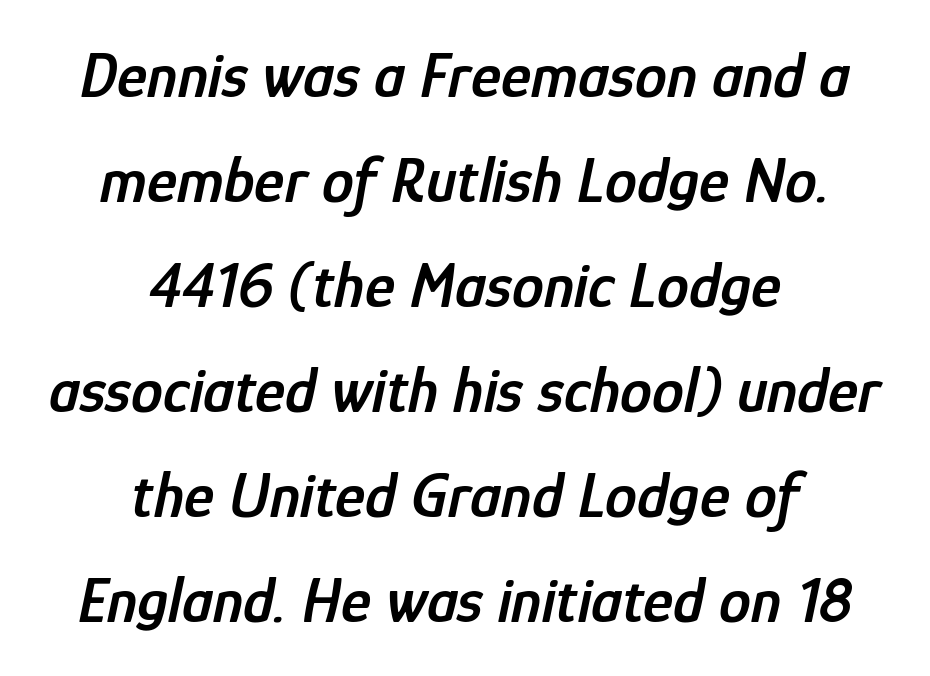
Q: Is the text bold? A: Semi-bold.
Q: Is the text italic (slanted)? A: Yes, it leans right by about 12 degrees.
Q: Is the text underlined? A: No.
Q: How is the paragraph aligned? A: Centered.
Q: Is the spacing between letters normal or unusually wide? A: Normal.
Q: Is the spacing between lines tight, normal or loose? A: Normal.
Q: Width (condensed, normal, or wide)? A: Condensed.
Q: Stroke contrast? A: Low.
Q: x-height? A: Medium.
Q: Monospaced? A: No.
